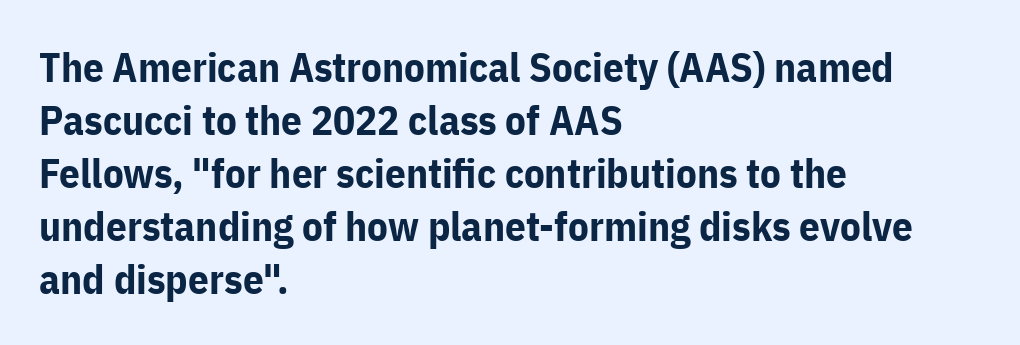
Q: Is the text bold? A: Yes.
Q: Is the text italic (slanted)? A: No, it is upright.
Q: Is the typeface a serif or a sans-serif typeface? A: Sans-serif.
Q: Is the text underlined? A: No.
Q: How is the paragraph aligned? A: Left-aligned.
Q: Is the spacing between letters normal or unusually wide? A: Normal.
Q: Is the spacing between lines tight, normal or loose? A: Normal.
Q: Width (condensed, normal, or wide)? A: Normal.
Q: Stroke contrast? A: Low.
Q: x-height? A: Medium.
Q: Monospaced? A: No.
